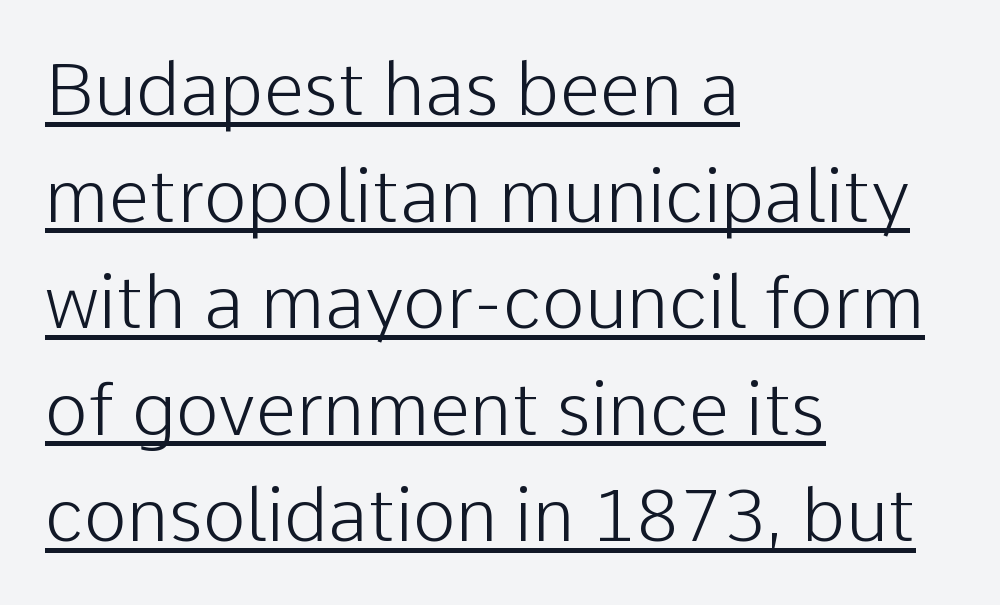
Q: Is the text bold? A: No.
Q: Is the text italic (slanted)? A: No, it is upright.
Q: Is the typeface a serif or a sans-serif typeface? A: Sans-serif.
Q: Is the text underlined? A: Yes.
Q: How is the paragraph aligned? A: Left-aligned.
Q: Is the spacing between letters normal or unusually wide? A: Normal.
Q: Is the spacing between lines tight, normal or loose? A: Normal.
Q: Width (condensed, normal, or wide)? A: Normal.
Q: Stroke contrast? A: Low.
Q: x-height? A: Medium.
Q: Monospaced? A: No.
